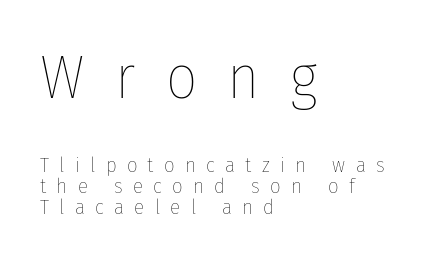
{"italic": "no", "bold": "no", "weight": "thin", "width": "condensed", "stroke_contrast": "low", "x_height": "medium", "monospaced": "no", "underline": "no", "align": "left", "line_spacing": "tight", "line_spacing_ratio": 1.0, "letter_spacing": "wide", "letter_spacing_em": 0.49, "larger_block": "first", "size_ratio": 2.95, "glyph_px": 62}
